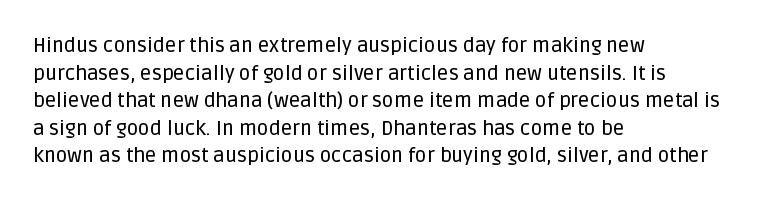
Q: Is the text italic (slanted)? A: No, it is upright.
Q: Is the text underlined? A: No.
Q: How is the paragraph aligned? A: Left-aligned.
Q: Is the spacing between letters normal or unusually wide? A: Normal.
Q: Is the spacing between lines tight, normal or loose? A: Normal.
